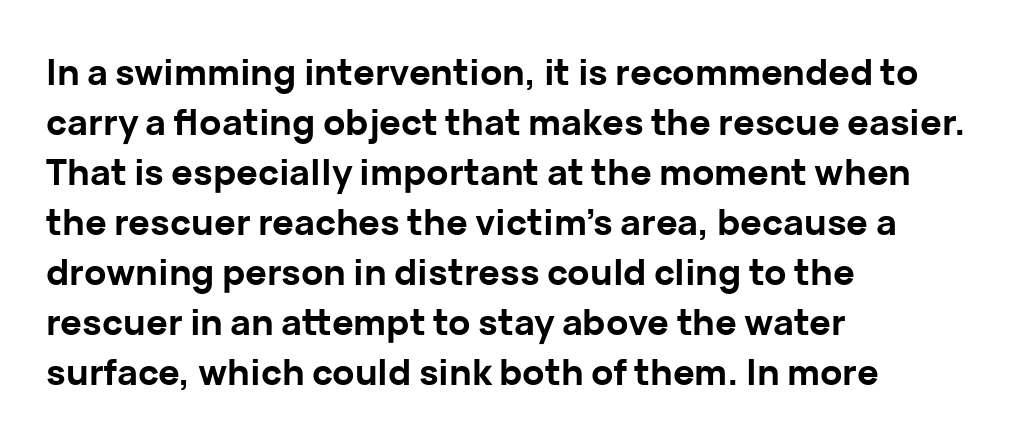
{"serif": "no", "italic": "no", "bold": "yes", "weight": "bold", "width": "normal", "stroke_contrast": "low", "x_height": "medium", "monospaced": "no", "underline": "no", "align": "left", "line_spacing": "normal", "line_spacing_ratio": 1.39, "letter_spacing": "normal", "letter_spacing_em": 0.0, "glyph_px": 36}
